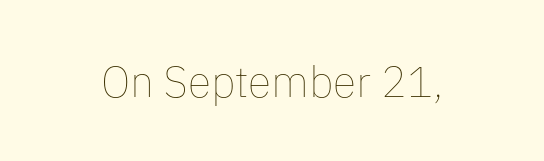
Letters have the restrained weight of plain body copy at most. No extra tracking has been applied to these lines. A clean baseline with only descenders dipping below it. Note the varied advance widths — an 'i' is clearly narrower than an 'm'.
